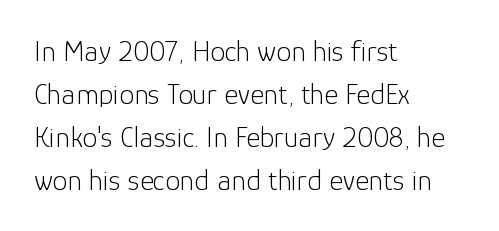
{"serif": "no", "italic": "no", "bold": "no", "weight": "light", "width": "normal", "stroke_contrast": "low", "x_height": "medium", "monospaced": "no", "underline": "no", "align": "left", "line_spacing": "normal", "line_spacing_ratio": 1.43, "letter_spacing": "normal", "letter_spacing_em": 0.0, "glyph_px": 30}
